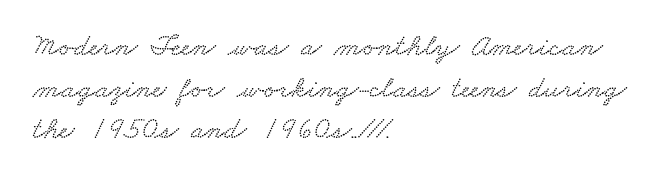
Q: Is the text underlined? A: No.
Q: How is the paragraph aligned? A: Left-aligned.
Q: Is the spacing between letters normal or unusually wide? A: Normal.
Q: Is the spacing between lines tight, normal or loose? A: Normal.
Q: Width (condensed, normal, or wide)? A: Wide.
Q: Stroke contrast? A: Low.
Q: x-height? A: Small.
Q: Monospaced? A: No.
